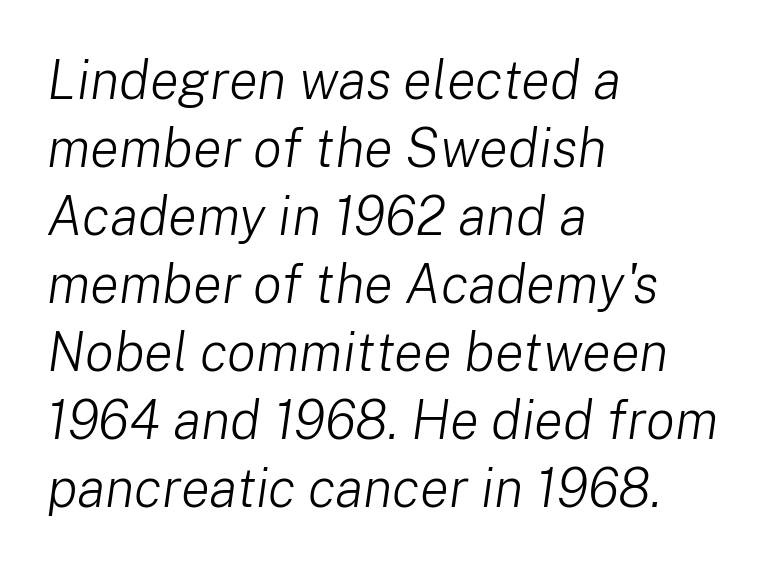
A classic flush-left, rag-right setting is used for this passage. Is there much room between lines? A standard amount, neither cramped nor airy. A quiet, ordinary-to-light weight characterises the typeface. Posture: slanted.
